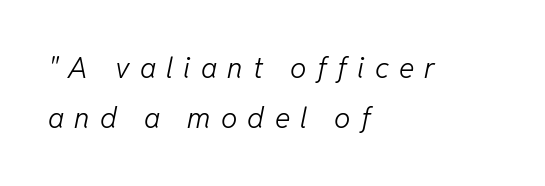
{"italic": "yes", "lean": "right", "slant_degrees": 11, "bold": "no", "weight": "light", "width": "normal", "stroke_contrast": "low", "x_height": "medium", "monospaced": "no", "underline": "no", "align": "left", "line_spacing_ratio": 1.73, "letter_spacing": "wide", "letter_spacing_em": 0.35, "glyph_px": 29}
